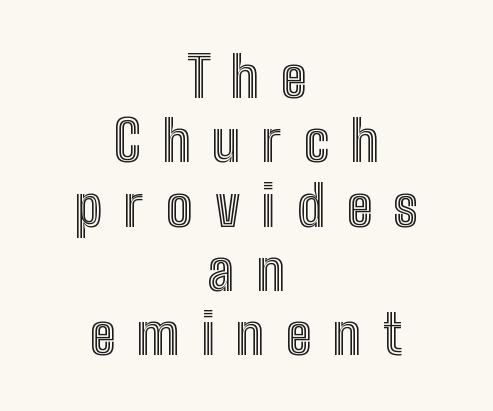
{"italic": "no", "width": "condensed", "x_height": "medium", "monospaced": "no", "underline": "no", "align": "center", "line_spacing_ratio": 1.17, "letter_spacing": "wide", "letter_spacing_em": 0.4, "glyph_px": 55}
